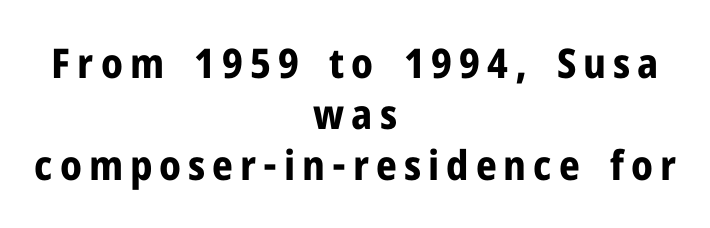
Q: Is the text bold? A: Yes.
Q: Is the text italic (slanted)? A: No, it is upright.
Q: Is the typeface a serif or a sans-serif typeface? A: Sans-serif.
Q: Is the text underlined? A: No.
Q: How is the paragraph aligned? A: Centered.
Q: Is the spacing between lines tight, normal or loose? A: Normal.
Q: Width (condensed, normal, or wide)? A: Normal.
Q: Stroke contrast? A: Low.
Q: x-height? A: Medium.
Q: Monospaced? A: No.
